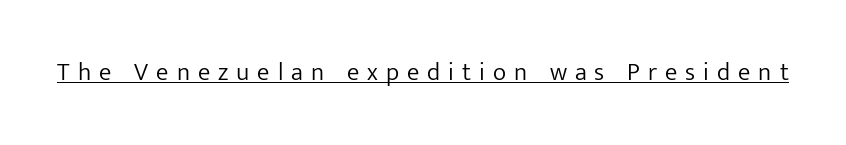
The image shows 25 px text type, upright; set unusually wide letter spacing (+0.32 em), underlined.
